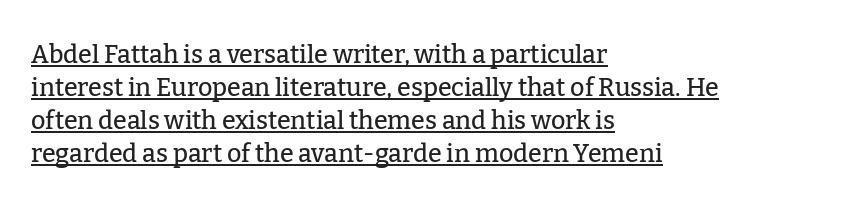
The image shows 25 px text type, upright; set left-aligned, normal line spacing (1.32x), normal letter spacing, underlined.
